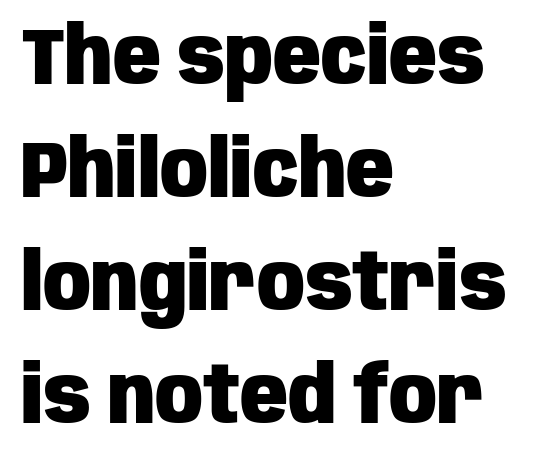
Font category for this specimen: sans-serif. The lettering stays uniformly vertical, giving the passage a roman look. The strip under each line holds only bare page. This block has exactly the height ordinary leading produces.
